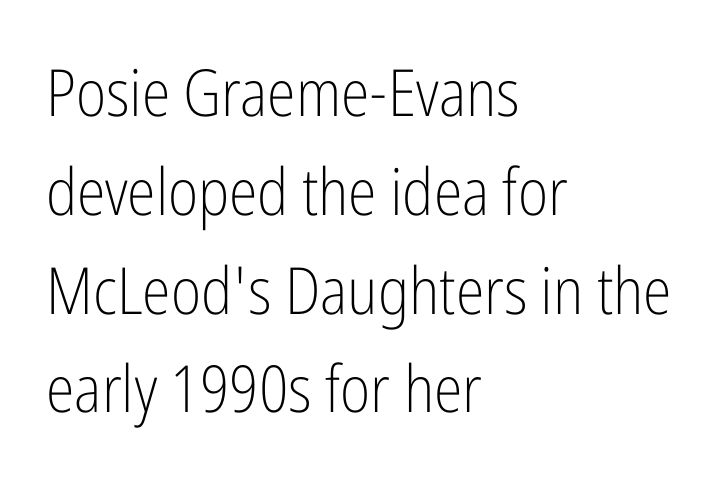
Just letters on the line, the space beneath them empty. Notice how descenders clear the ascenders below comfortably — that's standard leading. This sample uses an upright cut, with every glyph sitting square on the baseline. All the whitespace from short lines collects on the right.
